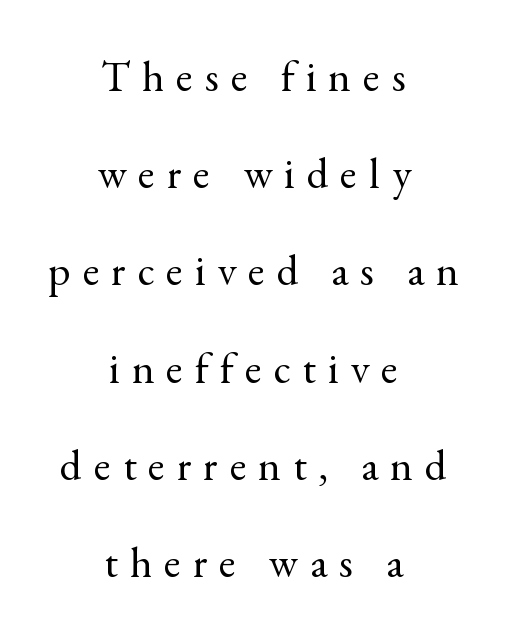
The image shows 43 px regular-weight serif type, upright; set centered, loose line spacing (2.26x), unusually wide letter spacing (+0.28 em), not underlined; a small x-height.
